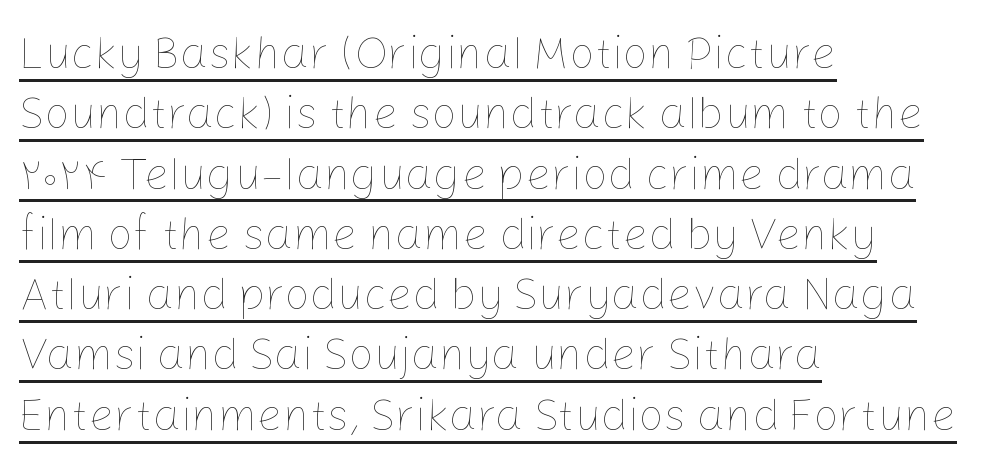
{"italic": "no", "bold": "no", "weight": "thin", "width": "normal", "stroke_contrast": "low", "x_height": "medium", "monospaced": "no", "underline": "yes", "align": "left", "line_spacing": "normal", "line_spacing_ratio": 1.34, "letter_spacing": "normal", "letter_spacing_em": 0.0, "glyph_px": 45}
